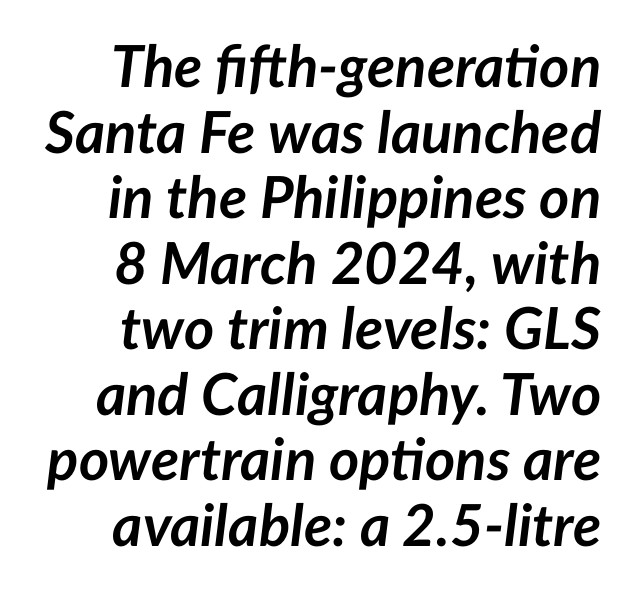
The image shows 58 px semibold type, italic (leaning right); set tight line spacing (1.13x), normal letter spacing, not underlined; low stroke contrast and a medium x-height.
